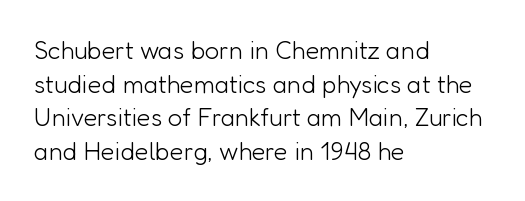
Q: Is the text bold? A: No.
Q: Is the text italic (slanted)? A: No, it is upright.
Q: Is the text underlined? A: No.
Q: How is the paragraph aligned? A: Left-aligned.
Q: Is the spacing between letters normal or unusually wide? A: Normal.
Q: Is the spacing between lines tight, normal or loose? A: Normal.
